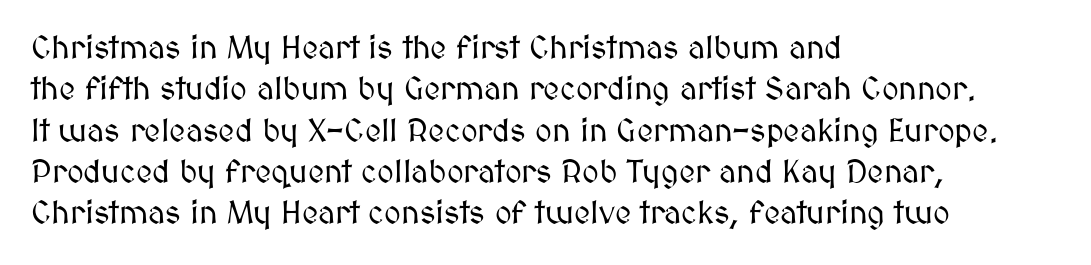
The image shows 32 px text type, upright; set left-aligned, normal line spacing (1.29x), normal letter spacing, not underlined; medium stroke contrast and a medium x-height.
